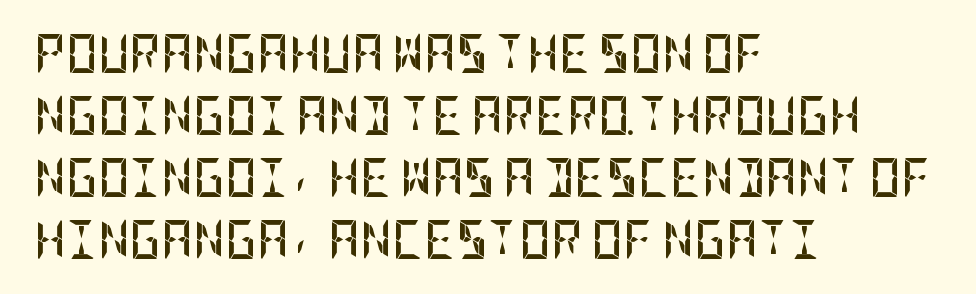
In CSS terms this would be text-align: left. Designer's note — italics off, roman on. In terms of leading, this rendering sits right in the middle. The rendering uses a bold face; every stroke is thick and dark.
